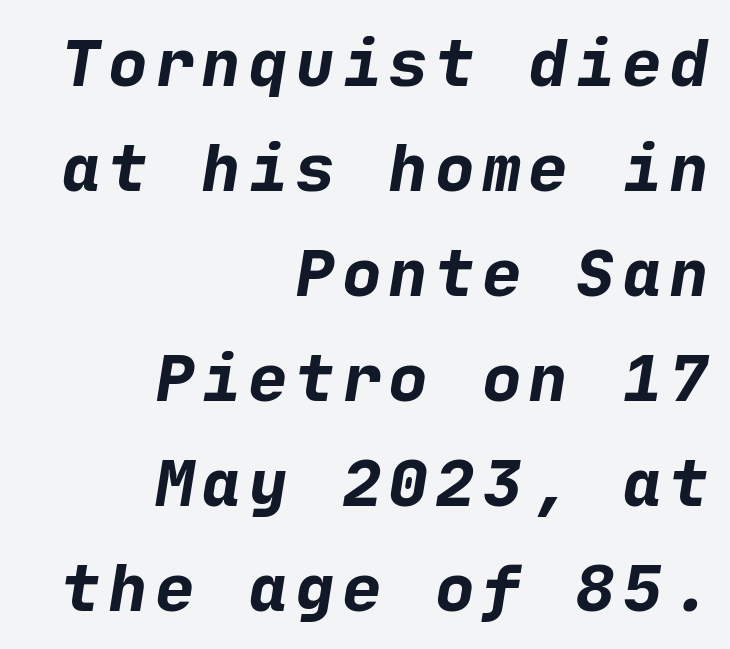
Q: Is the text bold? A: Yes.
Q: Is the typeface a serif or a sans-serif typeface? A: Sans-serif.
Q: Is the text underlined? A: No.
Q: How is the paragraph aligned? A: Right-aligned.
Q: Is the spacing between lines tight, normal or loose? A: Normal.
Q: Width (condensed, normal, or wide)? A: Normal.
Q: Stroke contrast? A: Low.
Q: x-height? A: Medium.
